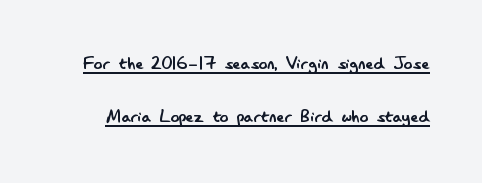
The image shows 22 px text type, upright; set loose line spacing (2.42x), normal letter spacing, underlined.
